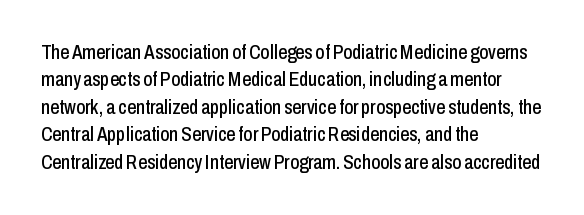
Q: Is the text italic (slanted)? A: No, it is upright.
Q: Is the text underlined? A: No.
Q: How is the paragraph aligned? A: Left-aligned.
Q: Is the spacing between letters normal or unusually wide? A: Normal.
Q: Is the spacing between lines tight, normal or loose? A: Normal.
